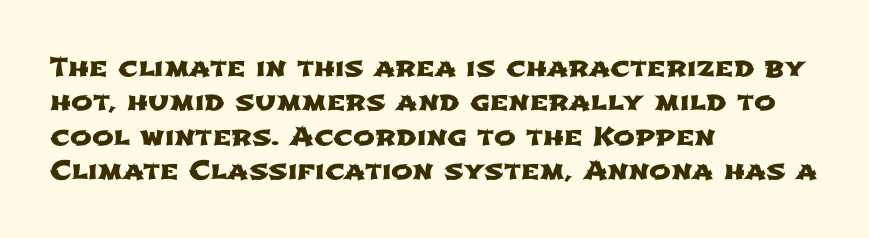
This rendering features lettering with no underline. Tracking here is standard; glyphs follow each other at the usual distance. The paragraph has a hard left edge and a soft right edge. Quick note: interline space is typical.
